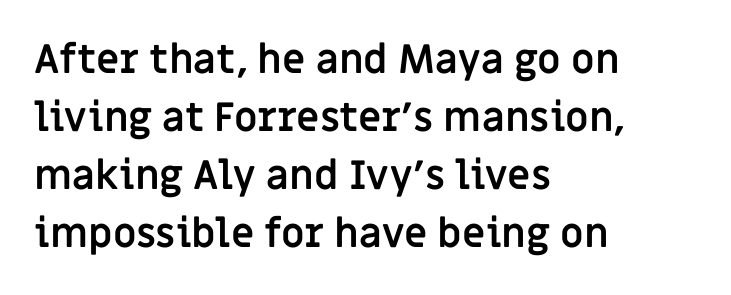
{"serif": "no", "italic": "no", "bold": "yes", "weight": "semibold", "width": "normal", "stroke_contrast": "low", "x_height": "large", "monospaced": "no", "underline": "no", "align": "left", "line_spacing": "normal", "line_spacing_ratio": 1.45, "letter_spacing": "normal", "letter_spacing_em": 0.0, "glyph_px": 40}
